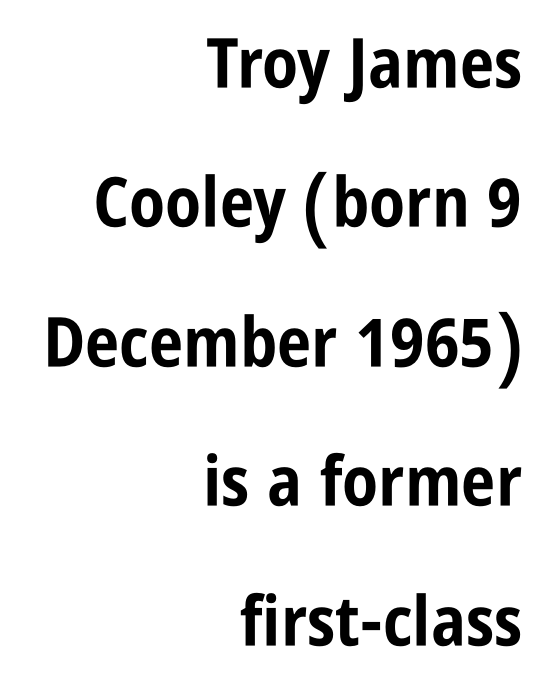
Q: Is the text bold? A: Yes.
Q: Is the text italic (slanted)? A: No, it is upright.
Q: Is the typeface a serif or a sans-serif typeface? A: Sans-serif.
Q: Is the text underlined? A: No.
Q: How is the paragraph aligned? A: Right-aligned.
Q: Is the spacing between letters normal or unusually wide? A: Normal.
Q: Is the spacing between lines tight, normal or loose? A: Loose.
Q: Width (condensed, normal, or wide)? A: Condensed.
Q: Stroke contrast? A: Low.
Q: x-height? A: Large.
Q: Monospaced? A: No.
